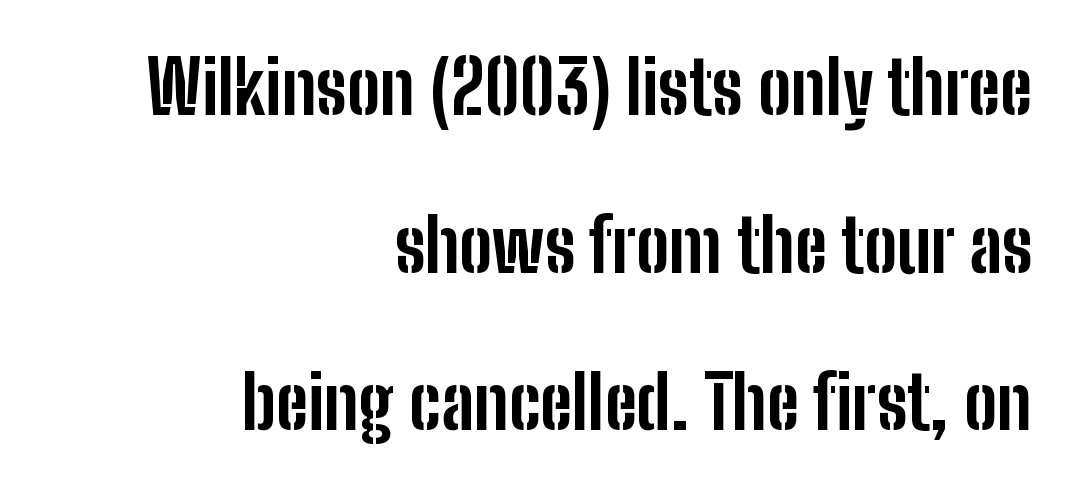
Descenders hang freely into open space. The letters stand straight up with perfectly vertical stems. Notice how thick the strokes are: this is what a full bold looks like. The letterforms sit shoulder to shoulder at normal distance. What kind of face is this? One without serifs — a sans.
